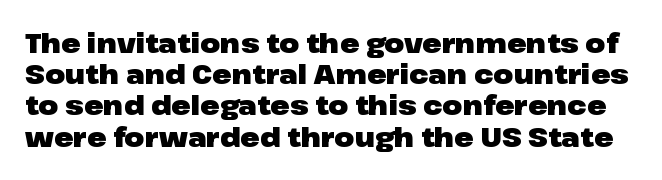
Q: Is the text bold? A: Yes.
Q: Is the text italic (slanted)? A: No, it is upright.
Q: Is the text underlined? A: No.
Q: Is the spacing between letters normal or unusually wide? A: Normal.
